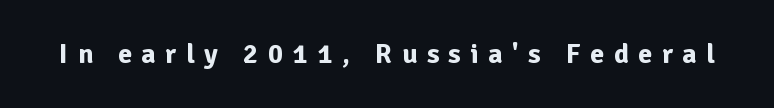
Q: Is the text bold? A: Yes.
Q: Is the text italic (slanted)? A: No, it is upright.
Q: Is the typeface a serif or a sans-serif typeface? A: Sans-serif.
Q: Is the text underlined? A: No.
Q: Is the spacing between letters normal or unusually wide? A: Unusually wide.
Q: Width (condensed, normal, or wide)? A: Normal.
Q: Stroke contrast? A: Low.
Q: x-height? A: Medium.
Q: Monospaced? A: No.
